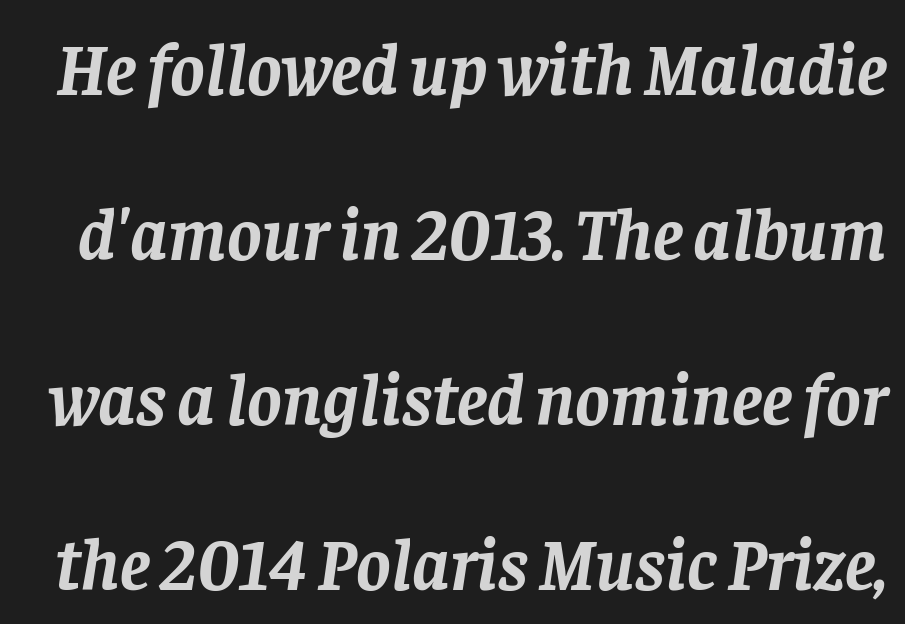
The image shows 73 px semibold serif type, italic (leaning right); set loose line spacing (2.26x), normal letter spacing, not underlined; low stroke contrast and a large x-height.
